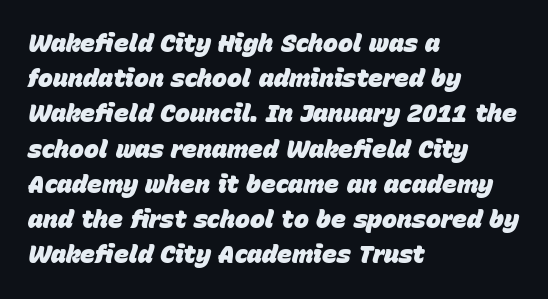
Q: Is the text bold? A: Yes.
Q: Is the text italic (slanted)? A: Yes, it leans right by about 15 degrees.
Q: Is the text underlined? A: No.
Q: How is the paragraph aligned? A: Left-aligned.
Q: Is the spacing between letters normal or unusually wide? A: Normal.
Q: Is the spacing between lines tight, normal or loose? A: Normal.
